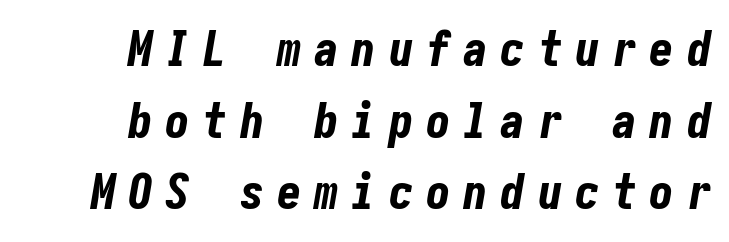
{"italic": "yes", "lean": "right", "slant_degrees": 10, "bold": "yes", "weight": "bold", "width": "condensed", "stroke_contrast": "low", "x_height": "medium", "underline": "no", "align": "right", "line_spacing": "normal", "line_spacing_ratio": 1.46, "letter_spacing": "wide", "letter_spacing_em": 0.26, "glyph_px": 49}
